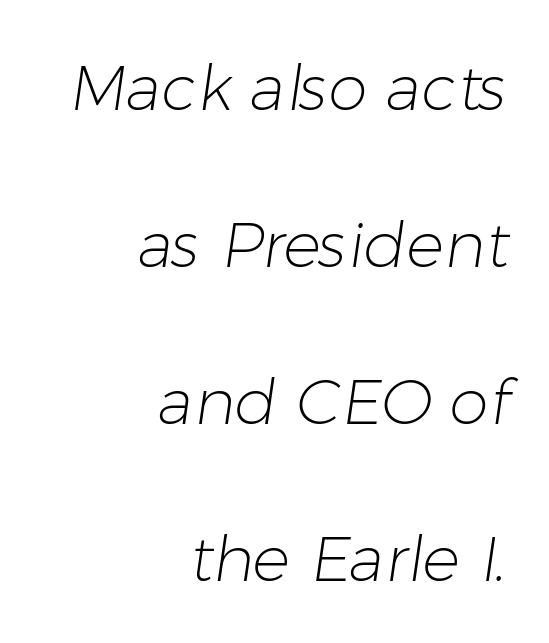
Has an underline been added? It has not. The weight tops out at a normal text grade. Tracking value appears to be zero — textbook default spacing. Note the varied advance widths — an 'i' is clearly narrower than an 'm'. Horizontal alignment here is rightward, an uncommon choice for prose.
